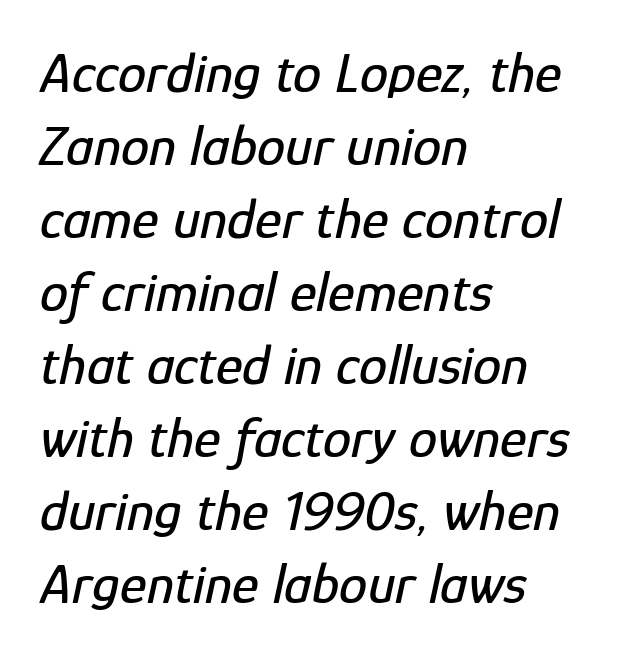
{"italic": "yes", "lean": "right", "slant_degrees": 12, "width": "condensed", "stroke_contrast": "low", "x_height": "medium", "monospaced": "no", "underline": "no", "align": "left", "line_spacing": "normal", "line_spacing_ratio": 1.28, "letter_spacing": "normal", "letter_spacing_em": 0.0, "glyph_px": 57}
